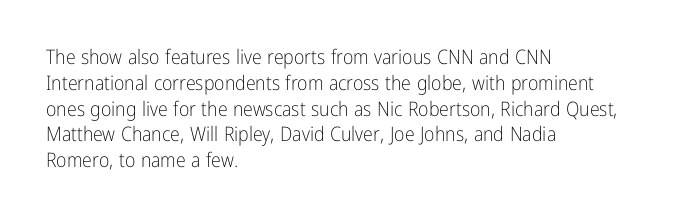
Q: Is the text bold? A: No.
Q: Is the text italic (slanted)? A: No, it is upright.
Q: Is the text underlined? A: No.
Q: How is the paragraph aligned? A: Left-aligned.
Q: Is the spacing between letters normal or unusually wide? A: Normal.
Q: Is the spacing between lines tight, normal or loose? A: Normal.
